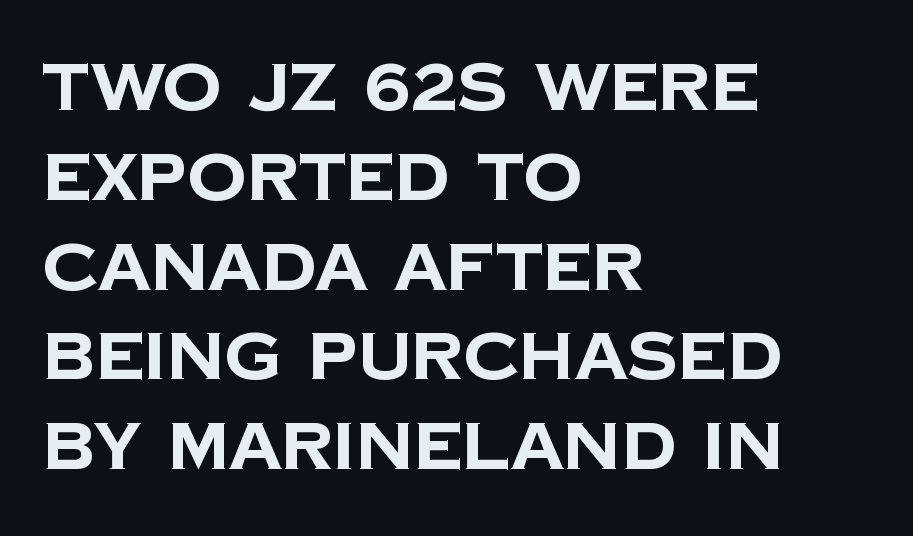
The space beneath each line is pristine and unruled. Varying glyph widths throughout — classic text-font behaviour. Strong, thick strokes mark this as bold type. Normally led — the rows are evenly, conventionally spaced.
